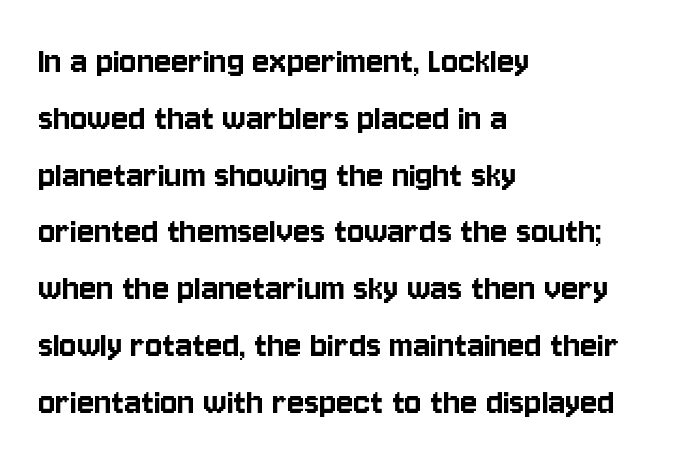
Q: Is the text italic (slanted)? A: No, it is upright.
Q: Is the typeface a serif or a sans-serif typeface? A: Sans-serif.
Q: Is the text underlined? A: No.
Q: How is the paragraph aligned? A: Left-aligned.
Q: Is the spacing between letters normal or unusually wide? A: Normal.
Q: Is the spacing between lines tight, normal or loose? A: Normal.
Q: Width (condensed, normal, or wide)? A: Condensed.
Q: Stroke contrast? A: Low.
Q: x-height? A: Large.
Q: Monospaced? A: No.
